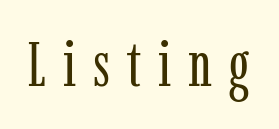
Q: Is the text bold? A: No.
Q: Is the text italic (slanted)? A: No, it is upright.
Q: Is the typeface a serif or a sans-serif typeface? A: Serif.
Q: Is the text underlined? A: No.
Q: Is the spacing between letters normal or unusually wide? A: Unusually wide.
Q: Width (condensed, normal, or wide)? A: Condensed.
Q: Stroke contrast? A: Low.
Q: x-height? A: Medium.
Q: Monospaced? A: No.
